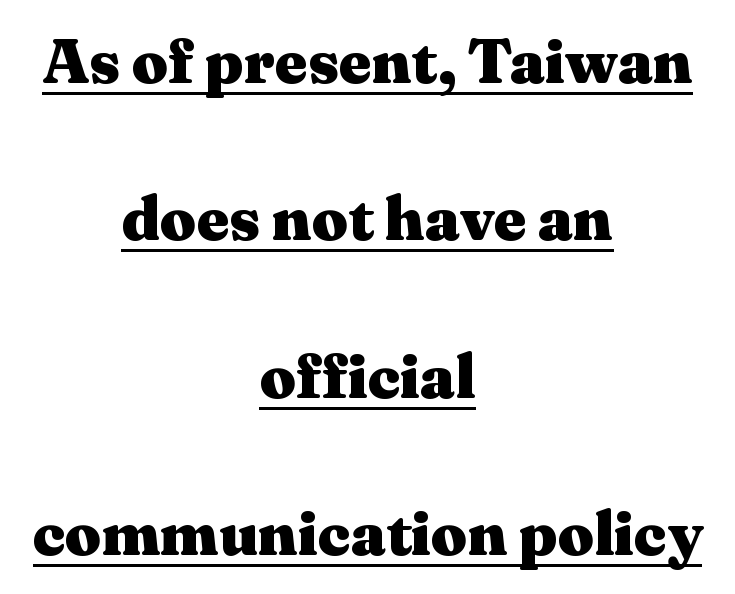
{"serif": "yes", "italic": "no", "bold": "yes", "weight": "heavy", "width": "wide", "stroke_contrast": "medium", "x_height": "medium", "monospaced": "no", "underline": "yes", "align": "center", "line_spacing": "loose", "line_spacing_ratio": 2.5, "letter_spacing": "normal", "letter_spacing_em": 0.0, "glyph_px": 63}
